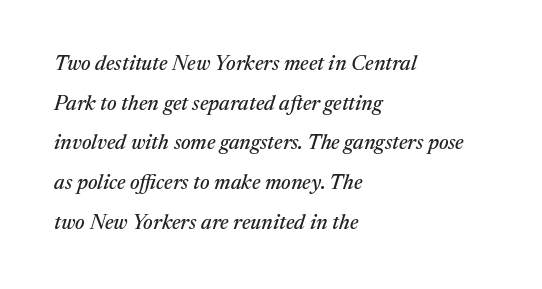
Q: Is the text italic (slanted)? A: Yes, it leans right by about 17 degrees.
Q: Is the text underlined? A: No.
Q: How is the paragraph aligned? A: Left-aligned.
Q: Is the spacing between letters normal or unusually wide? A: Normal.
